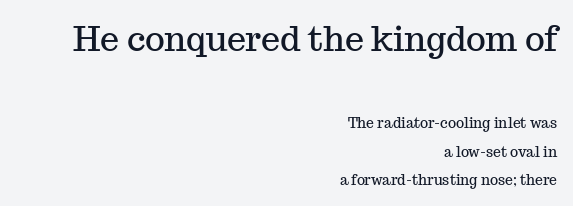
The image shows 34 px serif type, upright; set right-aligned, loose line spacing (2.05x), normal letter spacing, not underlined; the first (top) block is 2.43x larger; medium stroke contrast and a medium x-height.
